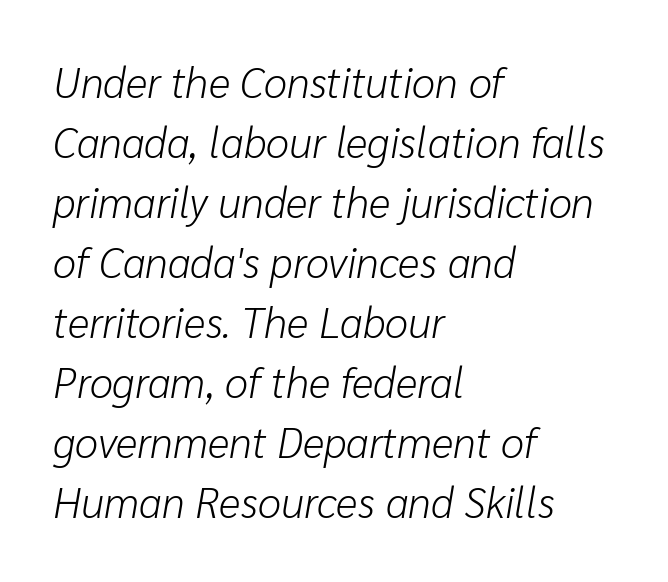
Q: Is the text bold? A: No.
Q: Is the text italic (slanted)? A: Yes, it leans right by about 10 degrees.
Q: Is the text underlined? A: No.
Q: How is the paragraph aligned? A: Left-aligned.
Q: Is the spacing between letters normal or unusually wide? A: Normal.
Q: Is the spacing between lines tight, normal or loose? A: Normal.
Q: Width (condensed, normal, or wide)? A: Normal.
Q: Stroke contrast? A: Low.
Q: x-height? A: Medium.
Q: Monospaced? A: No.
